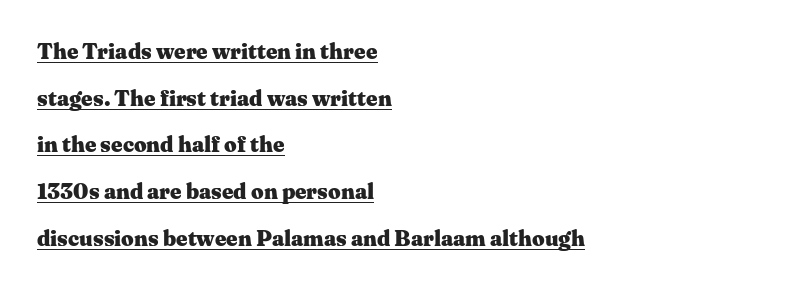
This is the regular roman posture of the typeface. Look at the tracking — it's just the regular setting, nothing added. Descenders here cross a horizontal rule under the line. Caption: bold face, heavy strokes.
